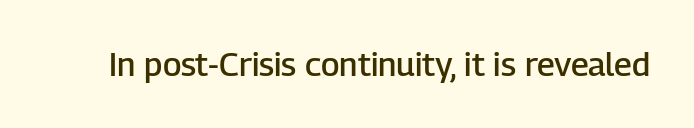
{"serif": "no", "italic": "no", "bold": "semi", "weight": "semibold", "width": "normal", "stroke_contrast": "low", "x_height": "medium", "monospaced": "no", "underline": "no", "letter_spacing": "normal", "letter_spacing_em": 0.0, "glyph_px": 33}
